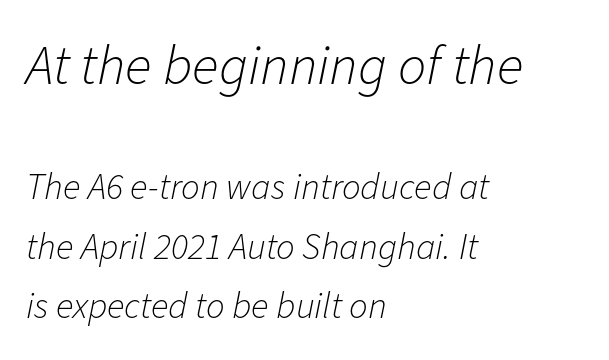
Q: Is the text bold? A: No.
Q: Is the text italic (slanted)? A: Yes, it leans right by about 11 degrees.
Q: Is the text underlined? A: No.
Q: How is the paragraph aligned? A: Left-aligned.
Q: Is the spacing between letters normal or unusually wide? A: Normal.
Q: Is the spacing between lines tight, normal or loose? A: Normal.
Q: Which block of text is set in a larger size, the first (top) or the second (bottom)? A: The first (top) one.
Q: Width (condensed, normal, or wide)? A: Normal.
Q: Stroke contrast? A: Low.
Q: x-height? A: Medium.
Q: Monospaced? A: No.
